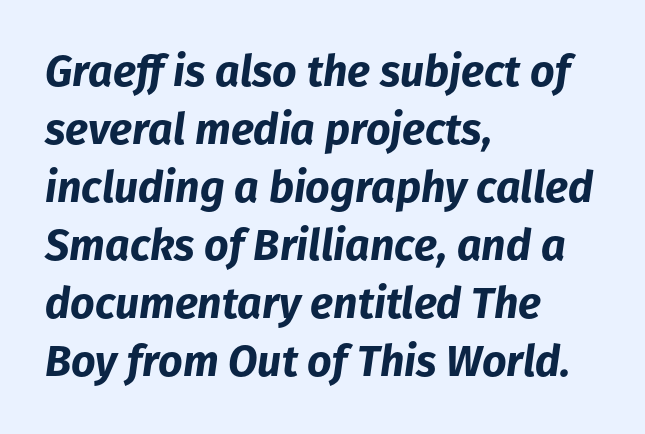
Q: Is the text bold? A: Yes.
Q: Is the text italic (slanted)? A: Yes, it leans right by about 8 degrees.
Q: Is the text underlined? A: No.
Q: How is the paragraph aligned? A: Left-aligned.
Q: Is the spacing between letters normal or unusually wide? A: Normal.
Q: Is the spacing between lines tight, normal or loose? A: Normal.
Q: Width (condensed, normal, or wide)? A: Normal.
Q: Stroke contrast? A: Low.
Q: x-height? A: Medium.
Q: Monospaced? A: No.
